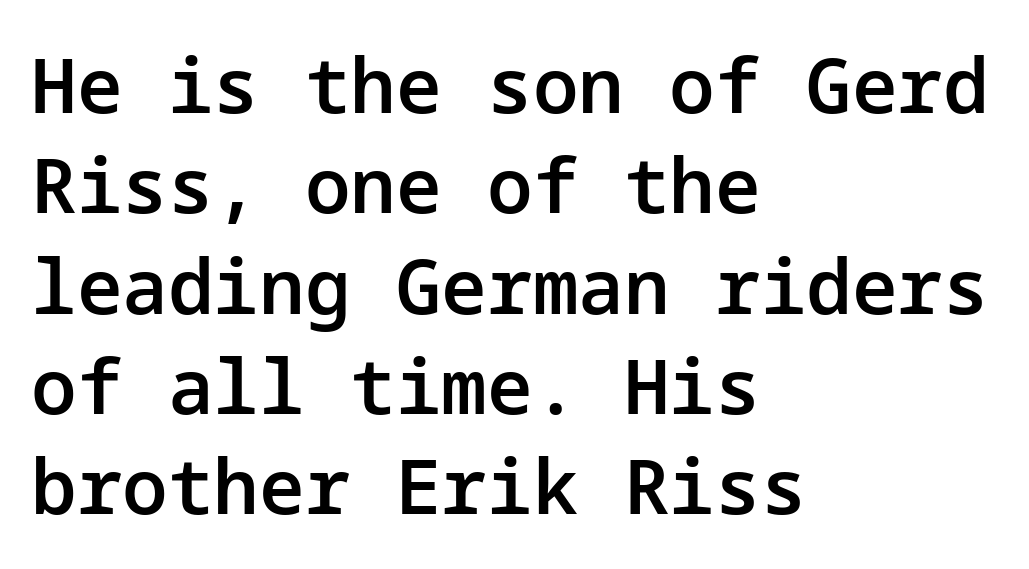
Q: Is the text bold? A: Semi-bold.
Q: Is the text italic (slanted)? A: No, it is upright.
Q: Is the typeface a serif or a sans-serif typeface? A: Sans-serif.
Q: Is the text underlined? A: No.
Q: How is the paragraph aligned? A: Left-aligned.
Q: Is the spacing between letters normal or unusually wide? A: Normal.
Q: Is the spacing between lines tight, normal or loose? A: Normal.
Q: Width (condensed, normal, or wide)? A: Normal.
Q: Stroke contrast? A: Low.
Q: x-height? A: Medium.
